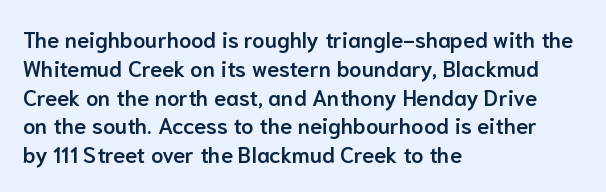
Left-aligned paragraph, ragged on the right. This sample uses plain, unmodified letter spacing. The lettering holds an erect, upright posture throughout. Underlining? Definitely not there. Students, this is semibold: more ink than regular, less than bold.
